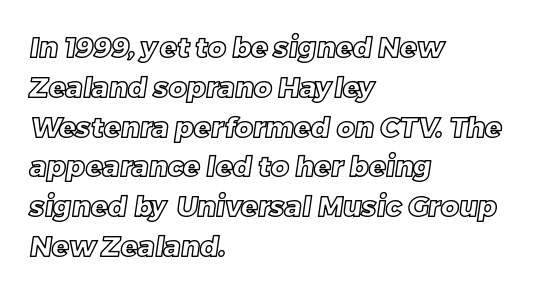
The image shows 28 px text type; set left-aligned, normal line spacing (1.42x), normal letter spacing, not underlined; a large x-height.
